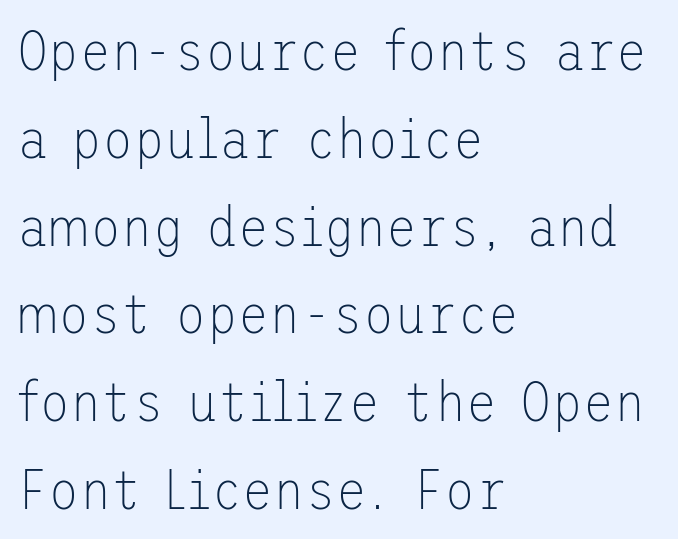
Q: Is the text bold? A: No.
Q: Is the text italic (slanted)? A: No, it is upright.
Q: Is the typeface a serif or a sans-serif typeface? A: Sans-serif.
Q: Is the text underlined? A: No.
Q: How is the paragraph aligned? A: Left-aligned.
Q: Is the spacing between letters normal or unusually wide? A: Normal.
Q: Is the spacing between lines tight, normal or loose? A: Normal.
Q: Width (condensed, normal, or wide)? A: Normal.
Q: Stroke contrast? A: Low.
Q: x-height? A: Medium.
